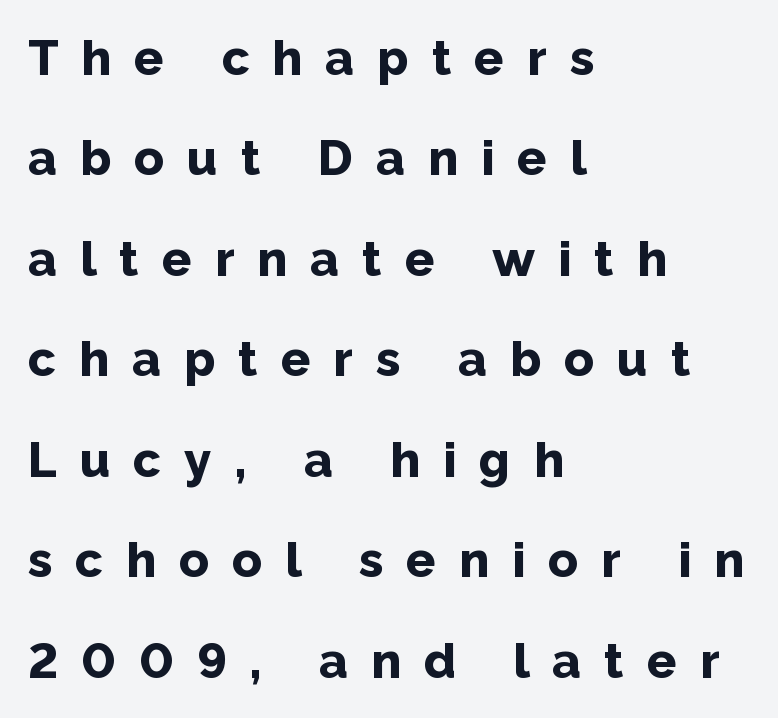
The image shows 49 px bold sans-serif type, upright; set left-aligned, loose line spacing (2.05x), unusually wide letter spacing (+0.47 em), not underlined; low stroke contrast and a medium x-height.
